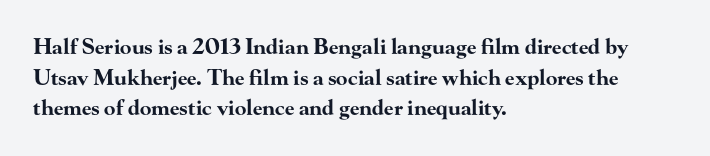
Glyph-to-glyph distance matches everyday printed text. If you drew a line through each stem, it would be perfectly vertical. Horizontal bands of white between lines are of average thickness. Type without underlining. The glyphs have the mass of a bold cut.
